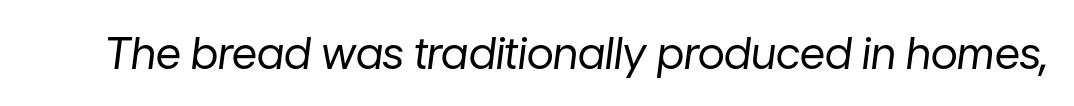
{"italic": "yes", "lean": "right", "slant_degrees": 7, "bold": "no", "weight": "regular", "width": "normal", "stroke_contrast": "low", "x_height": "medium", "monospaced": "no", "underline": "no", "letter_spacing": "normal", "letter_spacing_em": 0.0, "glyph_px": 44}
